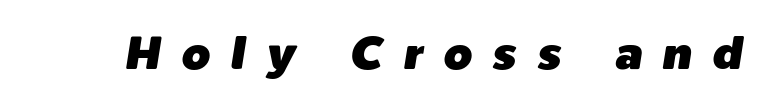
The image shows 46 px text type, italic (leaning right); set unusually wide letter spacing (+0.44 em), not underlined; low stroke contrast and a medium x-height.
